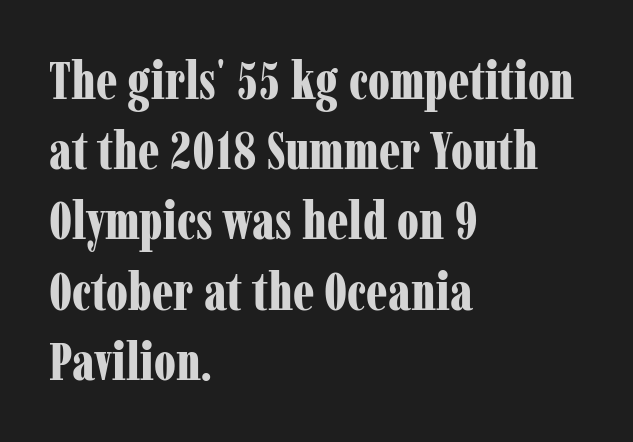
Examine the stroke ends and you'll spot serifs. Summary of weight: heavy, a full bold. Horizontally, the lines are justified to the leading edge only. This sample uses an upright cut, with every glyph sitting square on the baseline. This sample uses plain, unmodified letter spacing.
